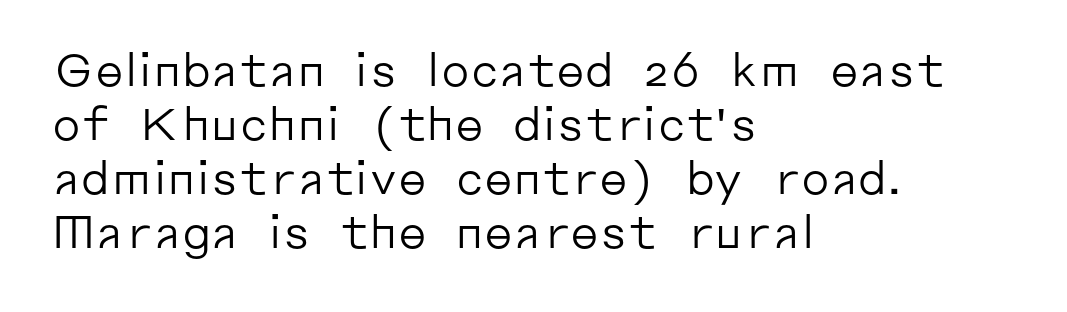
{"serif": "no", "italic": "no", "bold": "no", "weight": "regular", "width": "normal", "stroke_contrast": "low", "x_height": "medium", "monospaced": "no", "underline": "no", "align": "left", "line_spacing_ratio": 1.2, "letter_spacing": "normal", "letter_spacing_em": 0.0, "glyph_px": 45}
